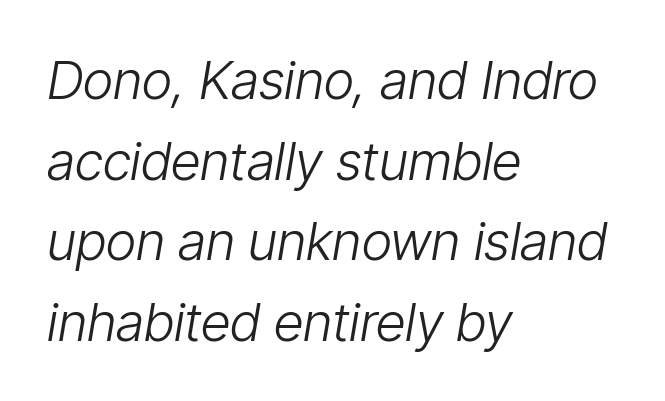
{"italic": "yes", "lean": "right", "slant_degrees": 9, "bold": "no", "weight": "light", "width": "condensed", "stroke_contrast": "low", "x_height": "medium", "monospaced": "no", "underline": "no", "align": "left", "line_spacing": "normal", "line_spacing_ratio": 1.52, "letter_spacing": "normal", "letter_spacing_em": 0.0, "glyph_px": 53}
